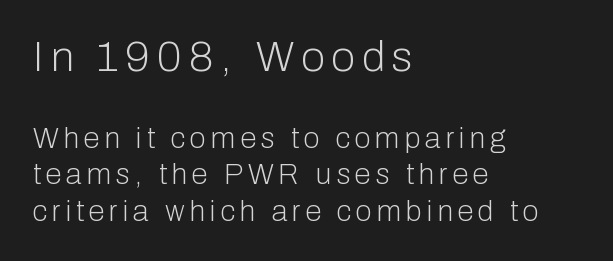
The image shows 43 px light sans-serif type, upright; set left-aligned, normal line spacing (1.26x), not underlined; the first (top) block is 1.48x larger; low stroke contrast and a medium x-height.
